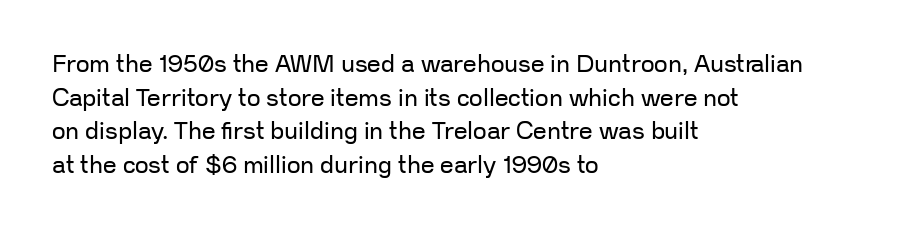
{"italic": "no", "bold": "no", "underline": "no", "align": "left", "line_spacing": "normal", "line_spacing_ratio": 1.4, "letter_spacing": "normal", "letter_spacing_em": 0.0, "glyph_px": 24}
